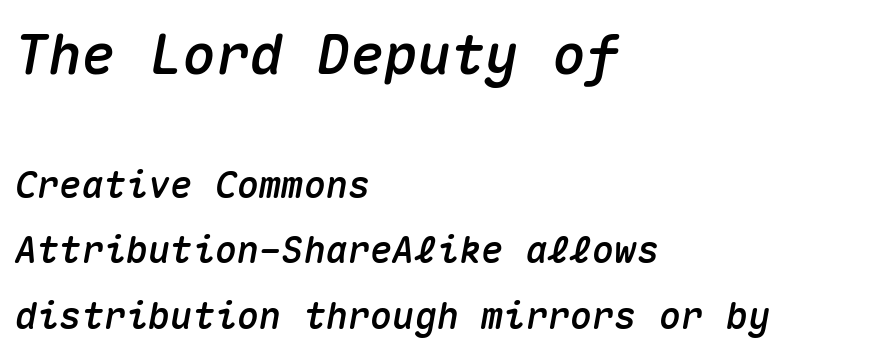
{"italic": "yes", "lean": "right", "slant_degrees": 10, "width": "normal", "stroke_contrast": "medium", "x_height": "medium", "monospaced": "yes", "underline": "no", "align": "left", "line_spacing_ratio": 1.77, "letter_spacing": "normal", "letter_spacing_em": 0.0, "larger_block": "first", "size_ratio": 1.51, "glyph_px": 56}
